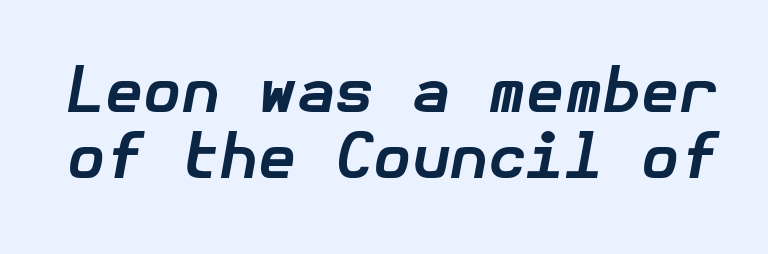
{"italic": "yes", "lean": "right", "slant_degrees": 10, "bold": "yes", "weight": "bold", "width": "normal", "stroke_contrast": "low", "x_height": "medium", "underline": "no", "line_spacing": "tight", "line_spacing_ratio": 1.06, "letter_spacing": "normal", "letter_spacing_em": 0.0, "glyph_px": 62}
